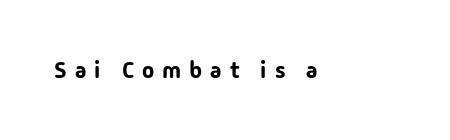
Q: Is the text italic (slanted)? A: No, it is upright.
Q: Is the text underlined? A: No.
Q: Is the spacing between letters normal or unusually wide? A: Unusually wide.
